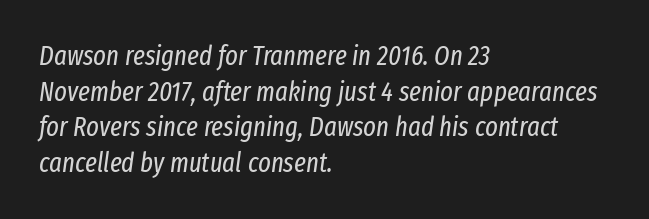
A bare baseline throughout the passage. On a weight scale, this lands at 450 or below. Characters are canted at an angle relative to the baseline's perpendicular. Observe the ordinary spacing: letters are neighbours, not strangers. One glance says typical: line gaps are just what's usual. Does the copy run flush right? No — it runs flush left.
